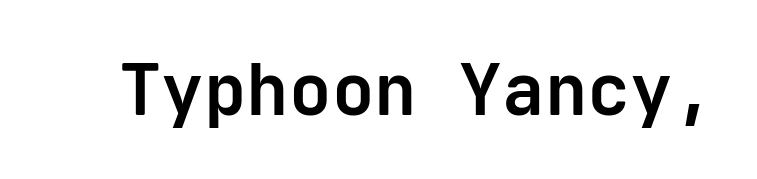
Words appear dense and cohesive because spacing is normal. Every character here occupies the same horizontal width, giving the sample a typewriter-like rhythm. The text was rendered using a sans face with plain stroke endings. The lettering stays uniformly vertical, giving the passage a roman look.
